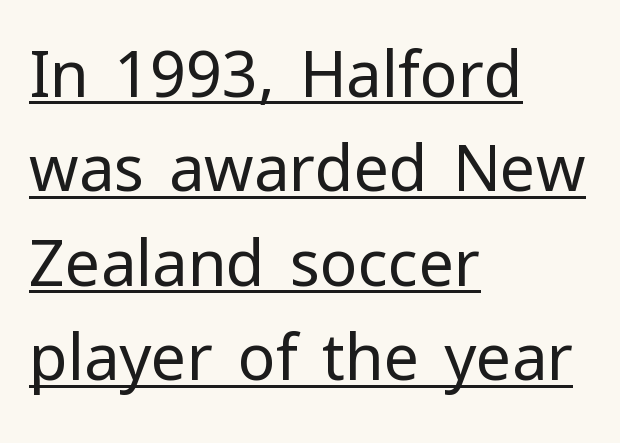
The face looks like a standard text weight, possibly lighter. The specimen includes a rule beneath the text block's lines. You can tell from the bare stems that sans-serif type was used. Vertically, the passage feels balanced, rows spaced as you'd expect. The rag falls on the right side of this text block.
